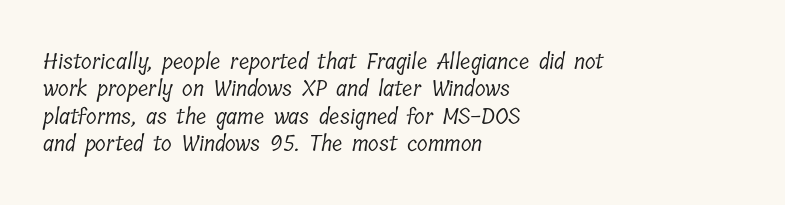
Does extra space separate the letters? No, they use regular spacing. Is the stroke heavy? The answer is a plain regular-or-lighter. Descenders are the only things crossing below the line. The paragraph shown leans on its left margin.
